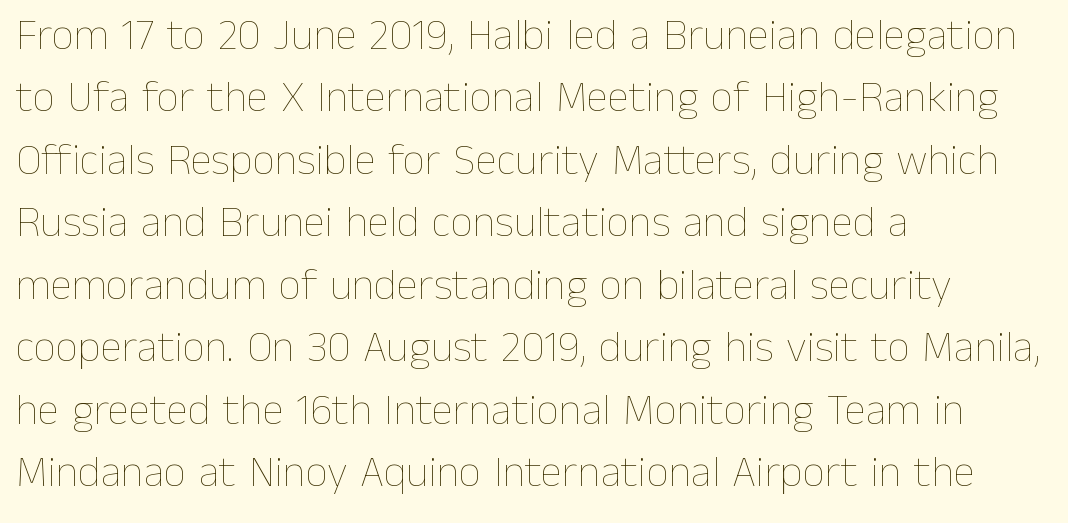
The image shows 44 px thin type, upright; set left-aligned, normal line spacing (1.42x), normal letter spacing, not underlined; low stroke contrast and a medium x-height.
